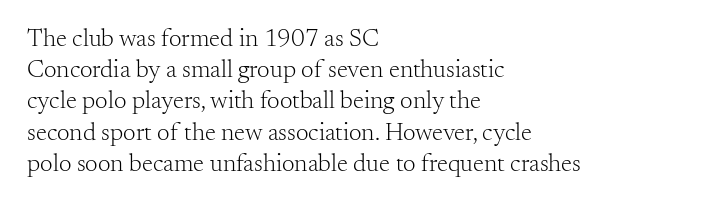
The image shows 25 px text type, upright; set left-aligned, normal line spacing (1.25x), normal letter spacing, not underlined.
